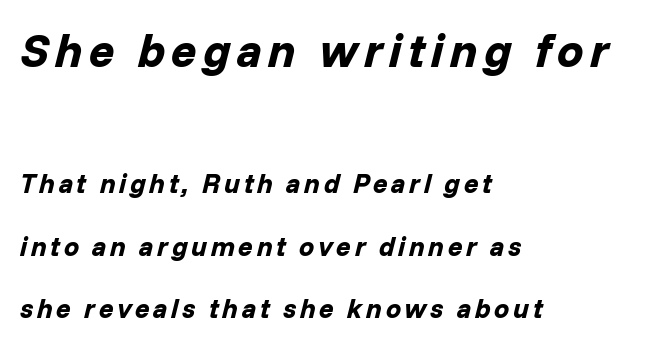
The image shows 47 px bold type, italic (leaning right); set left-aligned, loose line spacing (2.31x), not underlined; the first (top) block is 1.74x larger; low stroke contrast and a medium x-height.
